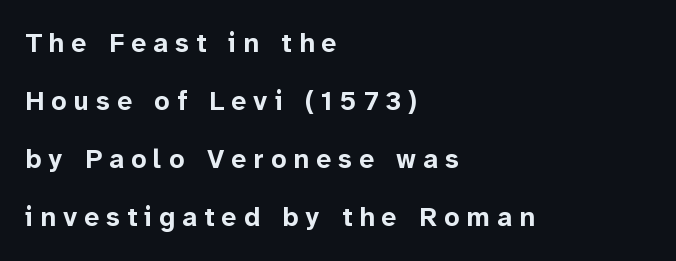
{"italic": "no", "bold": "yes", "underline": "no", "align": "left", "line_spacing": "loose", "line_spacing_ratio": 2.15, "letter_spacing": "wide", "letter_spacing_em": 0.26, "glyph_px": 27}
